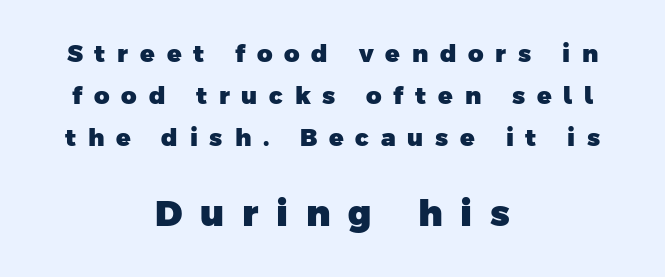
The image shows 36 px heavy sans-serif type; set centered, line spacing 1.75x, unusually wide letter spacing (+0.49 em), not underlined; the second (bottom) block is 1.5x larger; low stroke contrast and a medium x-height.
